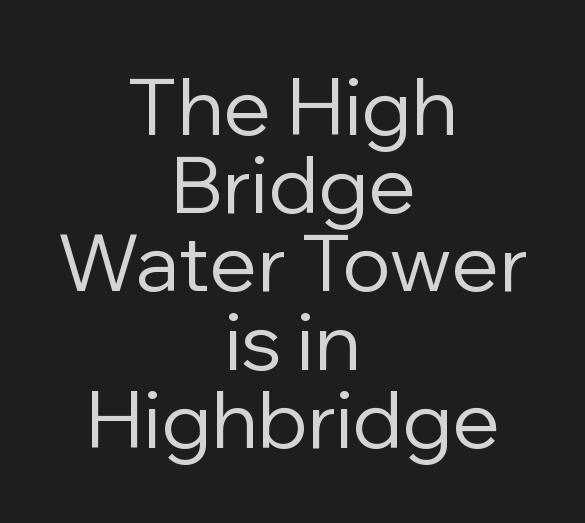
Look at the tracking — it's just the regular setting, nothing added. Short and long lines alike share a common midpoint. The face used here is proportionally spaced, like ordinary book or web type. Any mark beneath the type? The region is blank.
